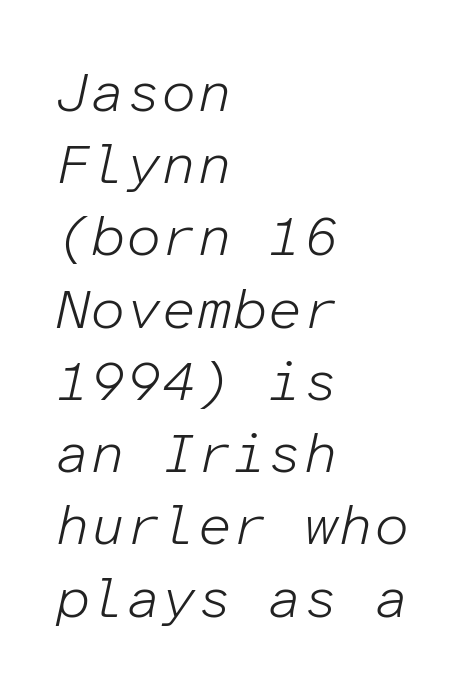
Q: Is the text bold? A: No.
Q: Is the text italic (slanted)? A: Yes, it leans right by about 12 degrees.
Q: Is the text underlined? A: No.
Q: How is the paragraph aligned? A: Left-aligned.
Q: Is the spacing between letters normal or unusually wide? A: Normal.
Q: Is the spacing between lines tight, normal or loose? A: Normal.
Q: Width (condensed, normal, or wide)? A: Normal.
Q: Stroke contrast? A: Low.
Q: x-height? A: Medium.
Q: Monospaced? A: Yes.
